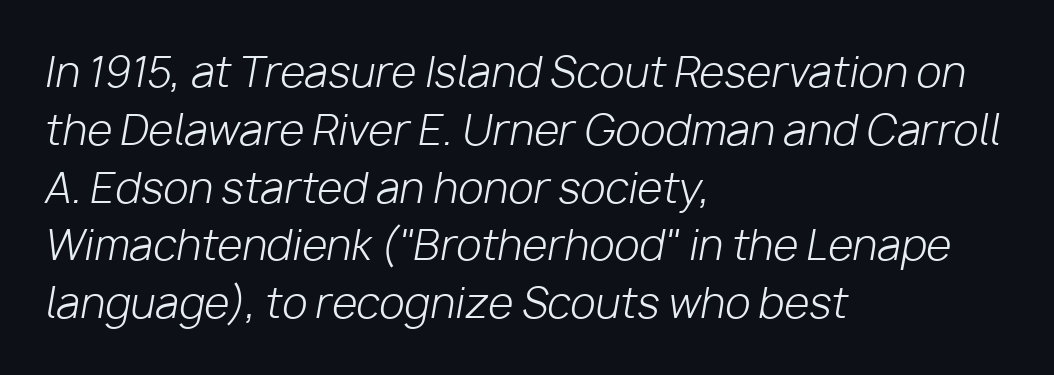
Is this a fixed-width face? No — the glyphs have proportional, varying widths. Bare-footed words on every line. Notice how the passage keeps a crisp vertical edge on the left only. Each stroke keeps to a modest, everyday thickness or less. The text carries the slant typical of an italic or oblique font. Tracking value appears to be zero — textbook default spacing.
